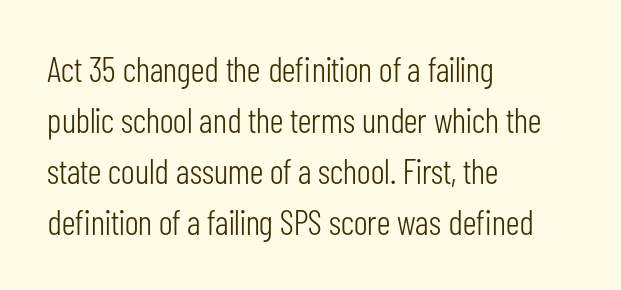
The image shows 35 px light, condensed sans-serif type, upright; set left-aligned, normal line spacing (1.46x), normal letter spacing, not underlined; low stroke contrast and a medium x-height.
